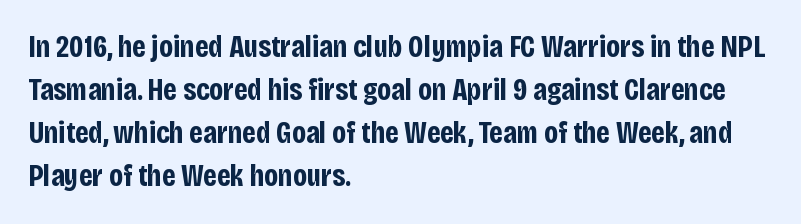
The typography opts for an upright posture over an oblique one. In terms of letterform style, serifs are entirely absent. The rendering uses natural spacing where letterforms have individual widths. Leftover space on each line is placed entirely after the last word.
